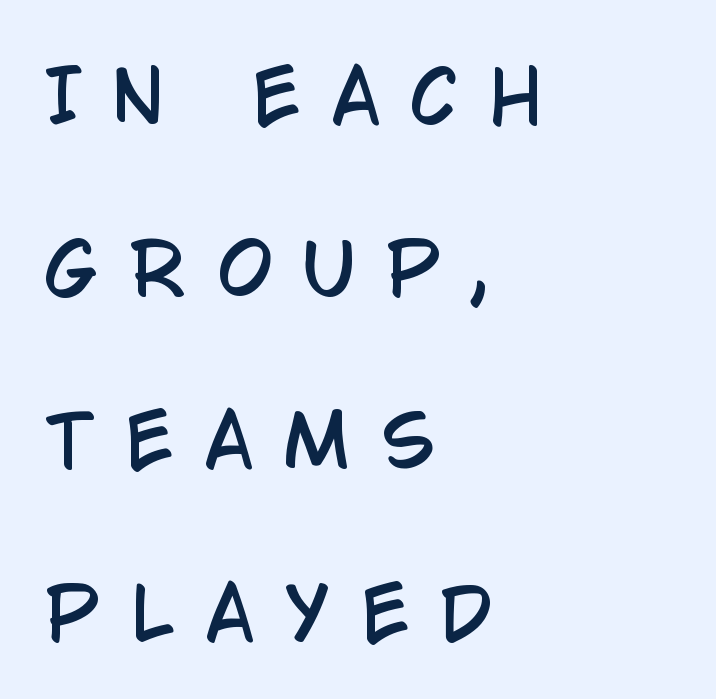
Q: Is the text italic (slanted)? A: No, it is upright.
Q: Is the typeface a serif or a sans-serif typeface? A: Sans-serif.
Q: Is the text underlined? A: No.
Q: How is the paragraph aligned? A: Left-aligned.
Q: Is the spacing between letters normal or unusually wide? A: Unusually wide.
Q: Is the spacing between lines tight, normal or loose? A: Loose.
Q: Width (condensed, normal, or wide)? A: Condensed.
Q: Stroke contrast? A: Low.
Q: x-height? A: Large.
Q: Monospaced? A: No.
